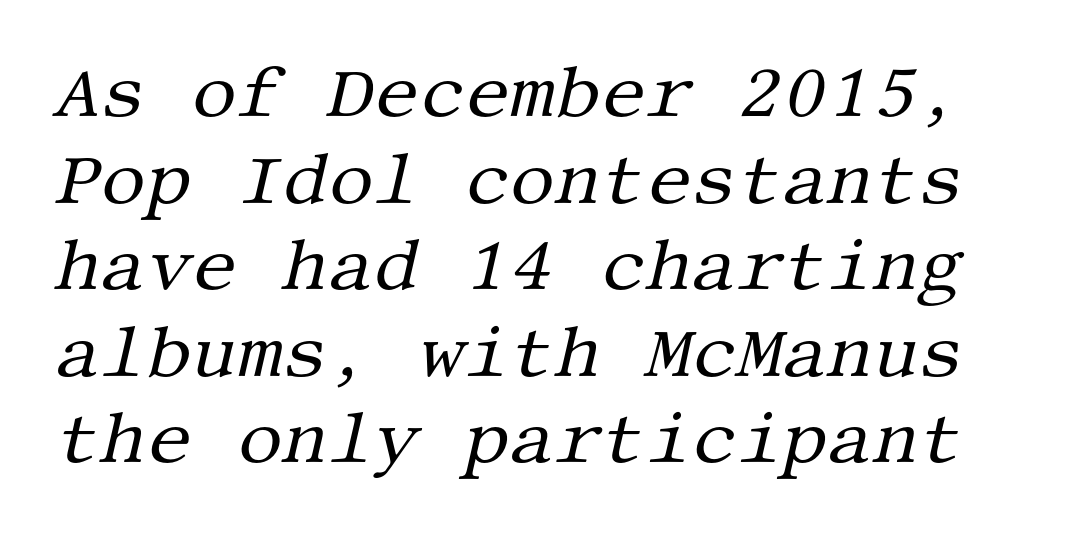
{"serif": "yes", "italic": "yes", "lean": "right", "slant_degrees": 13, "bold": "no", "weight": "regular", "width": "normal", "stroke_contrast": "medium", "x_height": "large", "underline": "no", "line_spacing_ratio": 1.22, "letter_spacing": "normal", "letter_spacing_em": 0.0, "glyph_px": 71}
